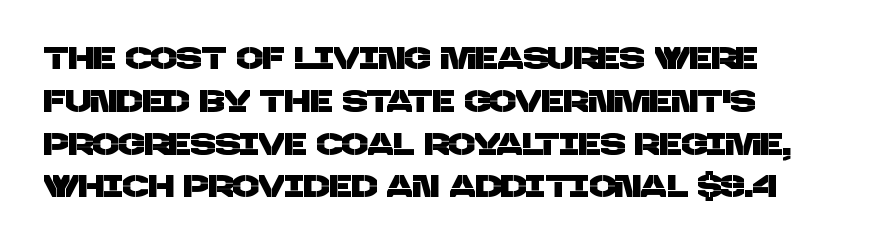
Q: Is the typeface a serif or a sans-serif typeface? A: Sans-serif.
Q: Is the text underlined? A: No.
Q: How is the paragraph aligned? A: Left-aligned.
Q: Is the spacing between letters normal or unusually wide? A: Normal.
Q: Is the spacing between lines tight, normal or loose? A: Normal.
Q: Width (condensed, normal, or wide)? A: Normal.
Q: Stroke contrast? A: Low.
Q: x-height? A: Large.
Q: Monospaced? A: No.
